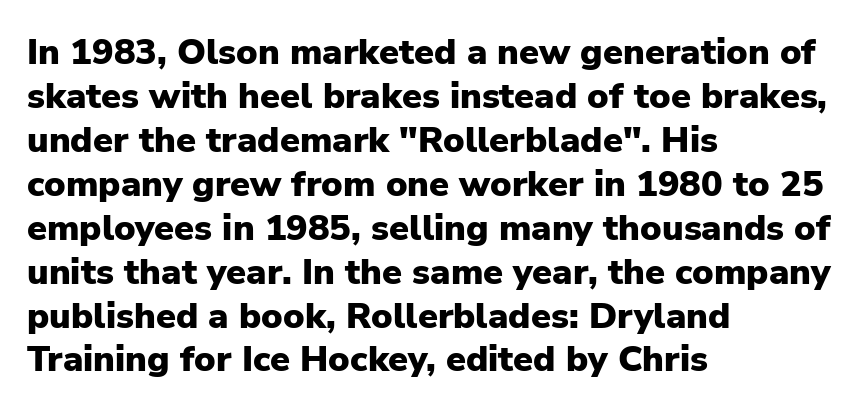
Is the letter spacing exaggerated? No — it looks like the ordinary default. A dark, heavy texture on the line: the type is bold. Any mark beneath the type? The region is blank. Left-aligned paragraph, ragged on the right. The rendering uses natural spacing where letterforms have individual widths.
